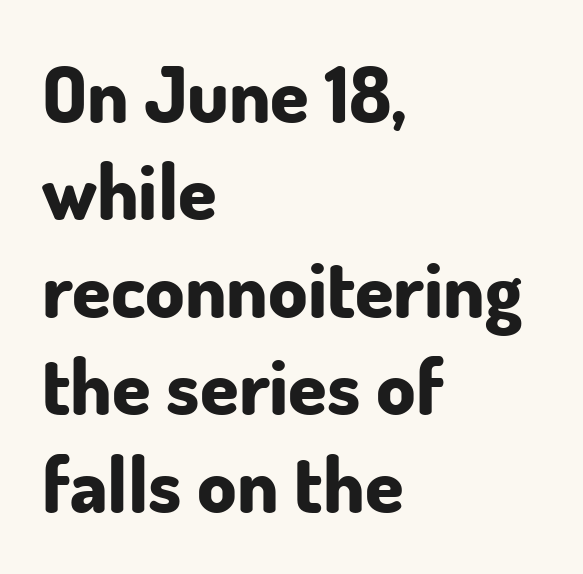
{"serif": "no", "italic": "no", "bold": "yes", "weight": "bold", "width": "normal", "stroke_contrast": "low", "x_height": "small", "monospaced": "no", "underline": "no", "align": "left", "line_spacing": "normal", "line_spacing_ratio": 1.25, "letter_spacing": "normal", "letter_spacing_em": 0.0, "glyph_px": 78}
